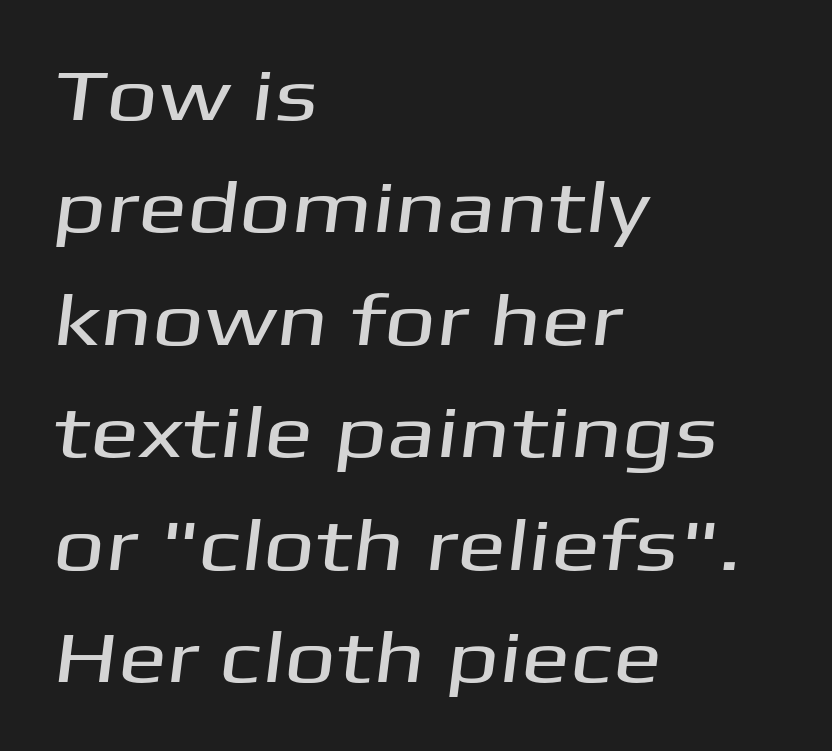
Check under the words: just untouched page. The block of text has a typical density, with ordinary space between rows. Horizontally, the lines are justified to the leading edge only. Note the varied advance widths — an 'i' is clearly narrower than an 'm'. Are there feet on the stems? There aren't — it's a sans.
